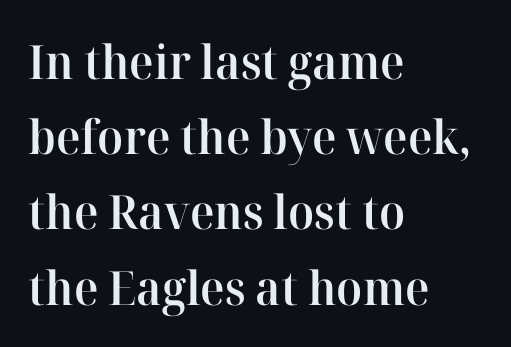
{"serif": "yes", "italic": "no", "bold": "semi", "weight": "semibold", "width": "normal", "stroke_contrast": "high", "x_height": "medium", "monospaced": "no", "underline": "no", "align": "left", "line_spacing": "normal", "line_spacing_ratio": 1.6, "letter_spacing": "normal", "letter_spacing_em": 0.0, "glyph_px": 47}
